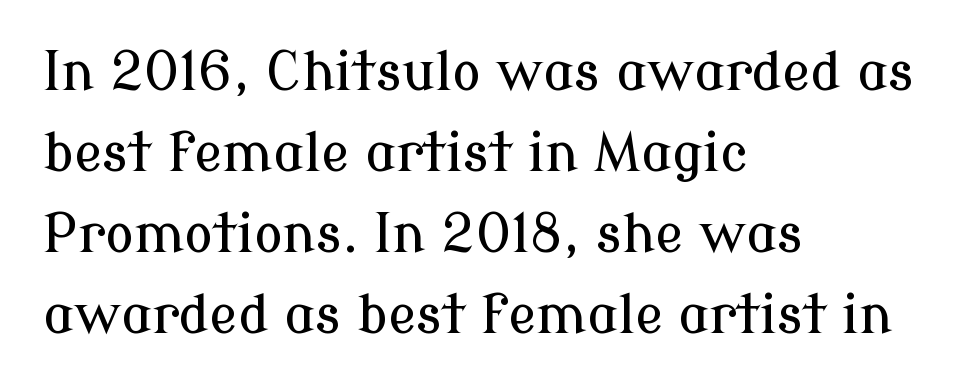
{"serif": "yes", "italic": "no", "width": "normal", "stroke_contrast": "low", "x_height": "medium", "monospaced": "no", "underline": "no", "align": "left", "line_spacing": "normal", "line_spacing_ratio": 1.53, "letter_spacing": "normal", "letter_spacing_em": 0.0, "glyph_px": 53}
